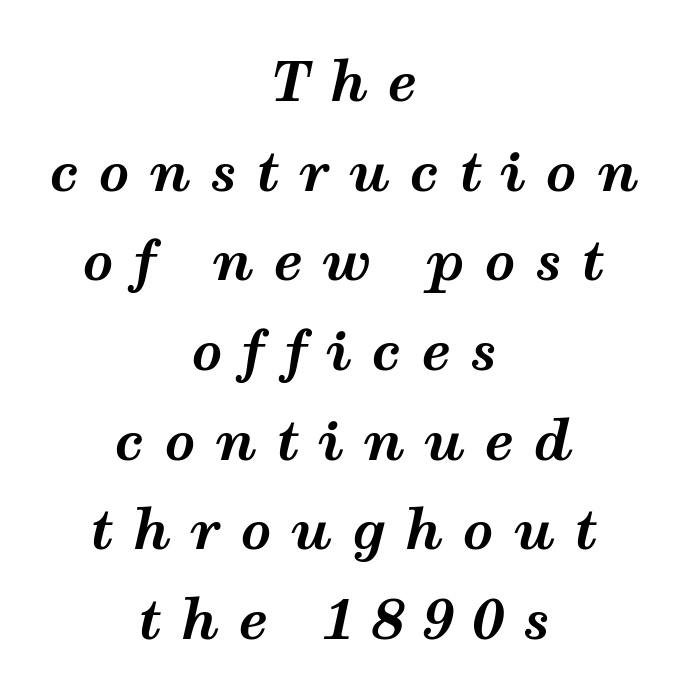
The image shows 54 px bold, wide type, italic (leaning right); set centered, normal line spacing (1.66x), unusually wide letter spacing (+0.36 em), not underlined; medium stroke contrast and a medium x-height.
